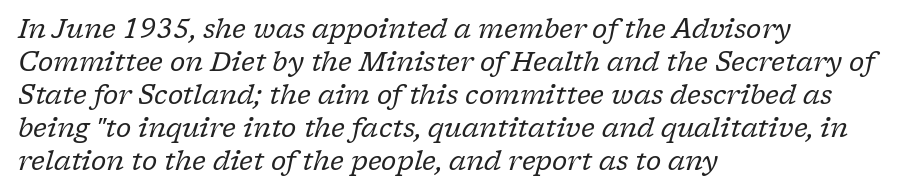
The image shows 26 px text type, italic (leaning right); set left-aligned, normal line spacing (1.27x), normal letter spacing, not underlined.
